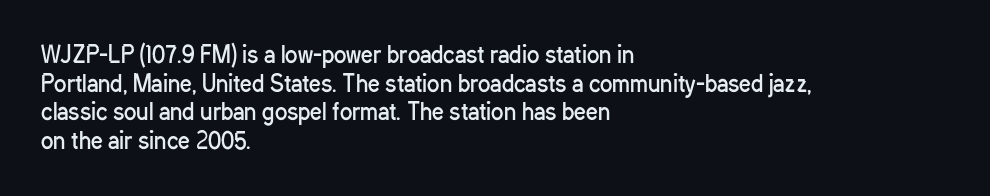
{"italic": "no", "bold": "no", "underline": "no", "align": "left", "line_spacing": "normal", "line_spacing_ratio": 1.25, "letter_spacing": "normal", "letter_spacing_em": 0.0, "glyph_px": 23}
